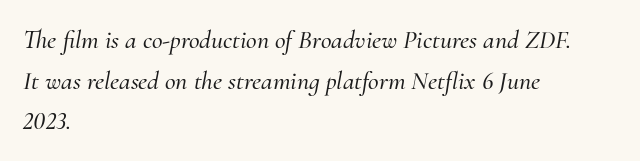
Q: Is the text italic (slanted)? A: Yes, it leans right by about 10 degrees.
Q: Is the text underlined? A: No.
Q: How is the paragraph aligned? A: Left-aligned.
Q: Is the spacing between letters normal or unusually wide? A: Normal.
Q: Is the spacing between lines tight, normal or loose? A: Normal.
